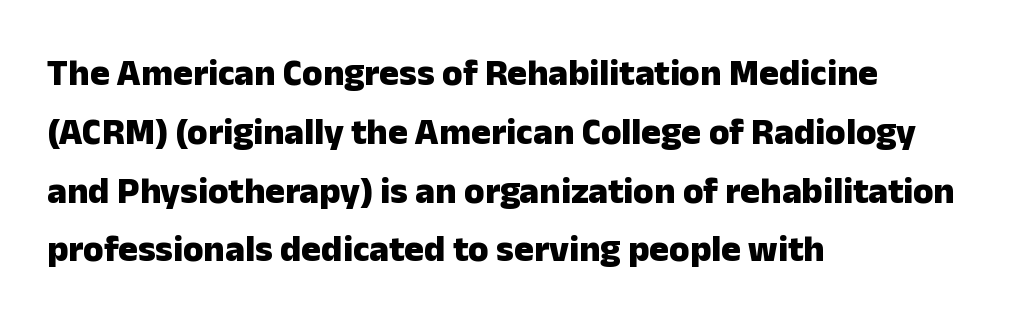
Evenly set lines give the paragraph a standard silhouette. Each letter keeps its own natural width here, so spacing adapts to shape. Note: no serifs on the glyphs. A full-strength bold gives these letters their thick strokes.
